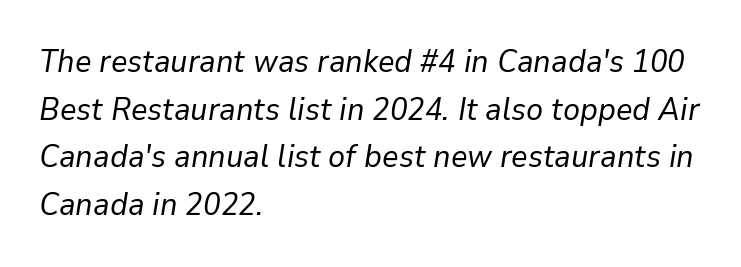
{"italic": "yes", "lean": "right", "slant_degrees": 9, "bold": "no", "weight": "regular", "width": "normal", "stroke_contrast": "low", "x_height": "medium", "monospaced": "no", "underline": "no", "align": "left", "line_spacing": "normal", "line_spacing_ratio": 1.49, "letter_spacing": "normal", "letter_spacing_em": 0.0, "glyph_px": 32}
